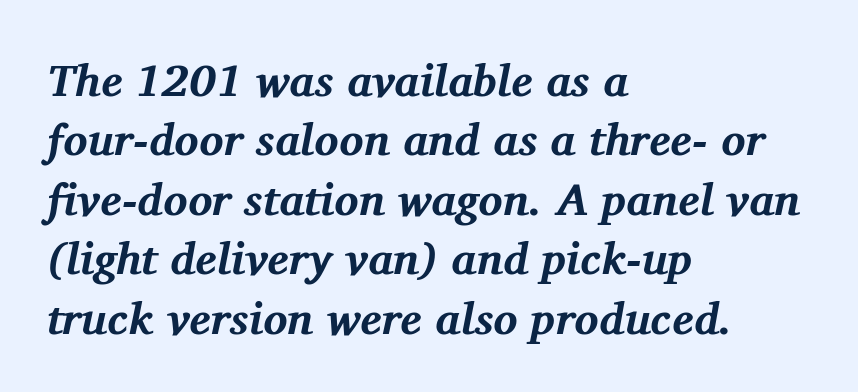
{"serif": "yes", "italic": "yes", "lean": "right", "slant_degrees": 11, "bold": "yes", "weight": "bold", "width": "normal", "stroke_contrast": "medium", "x_height": "medium", "monospaced": "no", "underline": "no", "align": "left", "line_spacing": "normal", "line_spacing_ratio": 1.32, "letter_spacing": "normal", "letter_spacing_em": 0.0, "glyph_px": 45}
